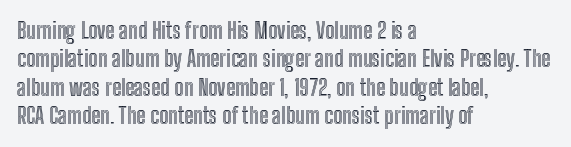
The image shows 22 px text type, upright; set left-aligned, normal line spacing (1.29x), normal letter spacing, not underlined.
